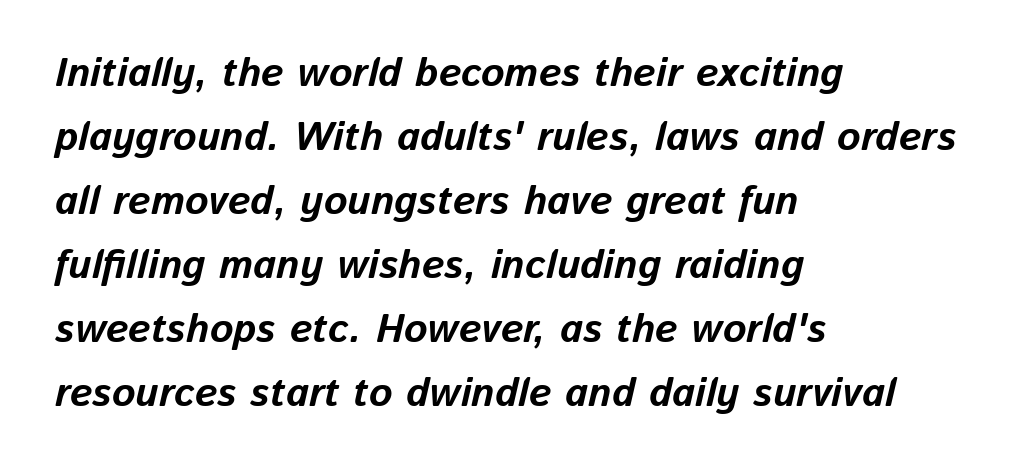
Students, observe: this is what conventionally led text looks like. This sample is left-justified, so line endings fall wherever the words run out. The strokes are fattened all the way to bold. Words float on clear page, feet unadorned.
